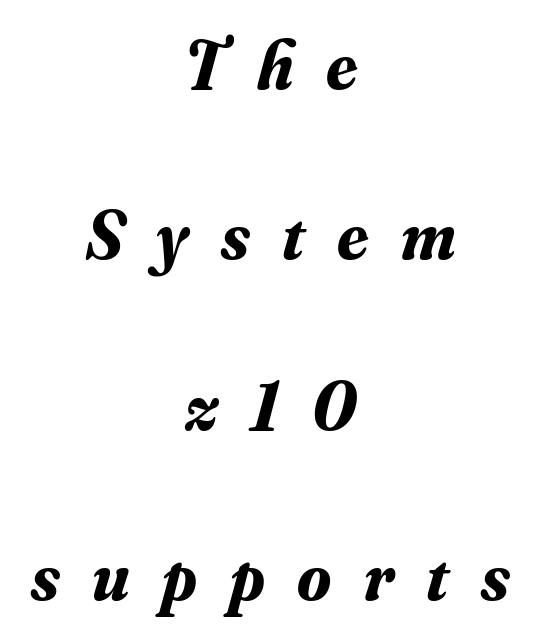
Compared with an ordinary text face, these strokes are far heavier — a full bold. Vertical spacing — loose. This sample uses expanded letter spacing, leaving extra air between glyphs. Observe the serifs anchoring each vertical stroke in this sample.
